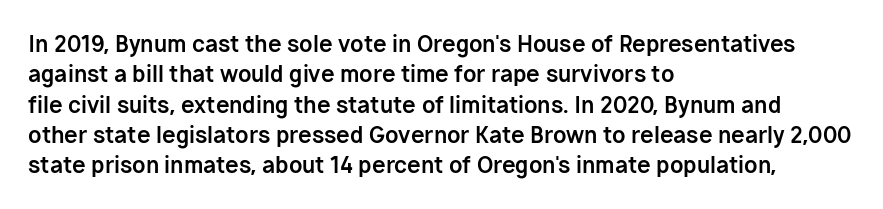
Q: Is the text bold? A: Yes.
Q: Is the text italic (slanted)? A: No, it is upright.
Q: Is the text underlined? A: No.
Q: How is the paragraph aligned? A: Left-aligned.
Q: Is the spacing between letters normal or unusually wide? A: Normal.
Q: Is the spacing between lines tight, normal or loose? A: Normal.
